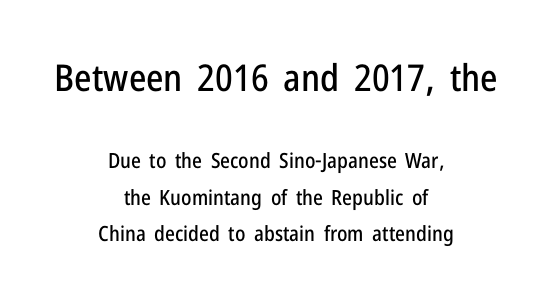
{"serif": "no", "italic": "no", "width": "condensed", "stroke_contrast": "low", "x_height": "medium", "monospaced": "no", "underline": "no", "align": "center", "line_spacing_ratio": 1.74, "letter_spacing": "normal", "letter_spacing_em": 0.0, "larger_block": "first", "size_ratio": 1.76, "glyph_px": 37}
